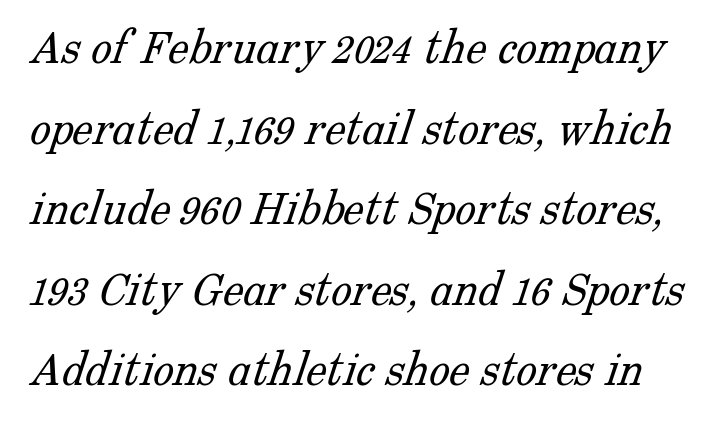
The image shows 52 px light serif type; set normal line spacing (1.55x), normal letter spacing, not underlined; low stroke contrast and a medium x-height.
